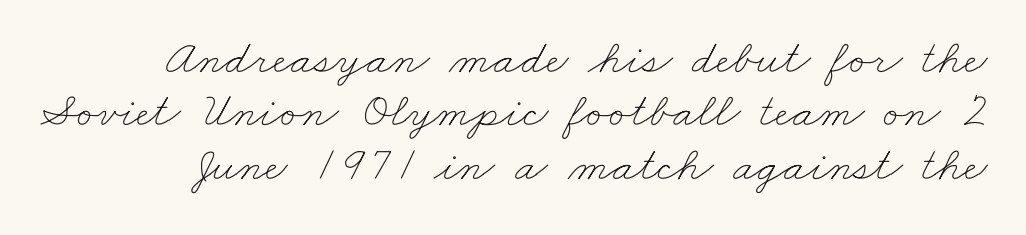
Q: Is the text bold? A: No.
Q: Is the text underlined? A: No.
Q: Is the spacing between letters normal or unusually wide? A: Normal.
Q: Is the spacing between lines tight, normal or loose? A: Tight.
Q: Width (condensed, normal, or wide)? A: Wide.
Q: Stroke contrast? A: Low.
Q: x-height? A: Small.
Q: Monospaced? A: No.
